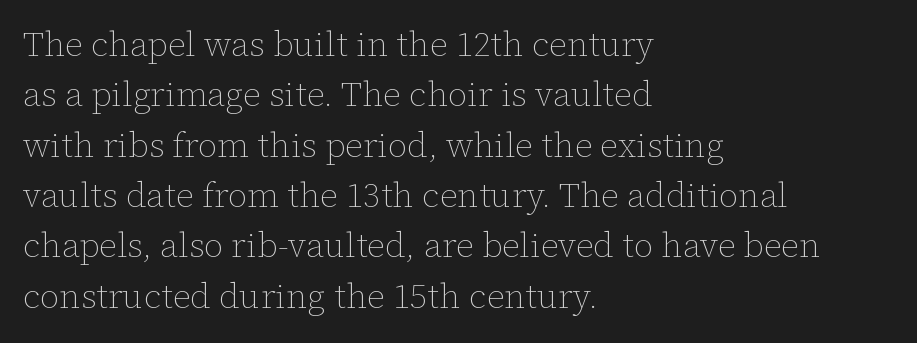
Q: Is the text bold? A: No.
Q: Is the text italic (slanted)? A: No, it is upright.
Q: Is the text underlined? A: No.
Q: How is the paragraph aligned? A: Left-aligned.
Q: Is the spacing between letters normal or unusually wide? A: Normal.
Q: Is the spacing between lines tight, normal or loose? A: Normal.
Q: Width (condensed, normal, or wide)? A: Normal.
Q: Stroke contrast? A: Low.
Q: x-height? A: Medium.
Q: Monospaced? A: No.
